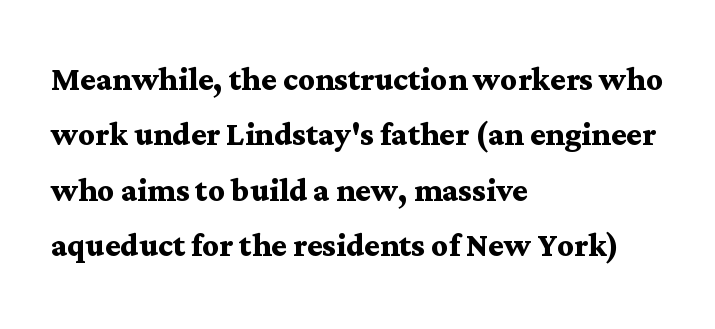
The image shows 41 px semibold, wide serif type, upright; set left-aligned, normal line spacing (1.35x), normal letter spacing, not underlined; medium stroke contrast and a medium x-height.
